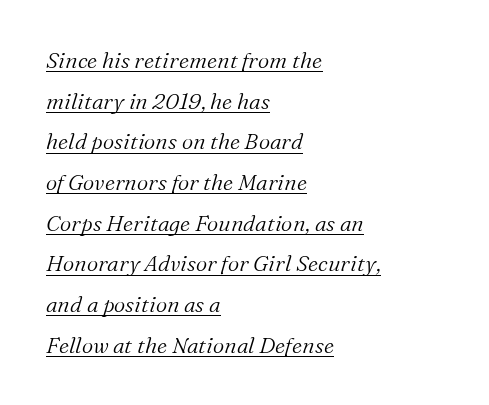
The image shows 22 px text type, italic (leaning right); set left-aligned, line spacing 1.85x, normal letter spacing, underlined.
